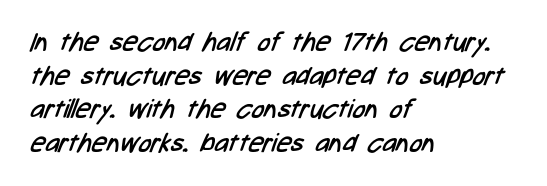
Q: Is the text bold? A: No.
Q: Is the text underlined? A: No.
Q: How is the paragraph aligned? A: Left-aligned.
Q: Is the spacing between letters normal or unusually wide? A: Normal.
Q: Is the spacing between lines tight, normal or loose? A: Normal.
